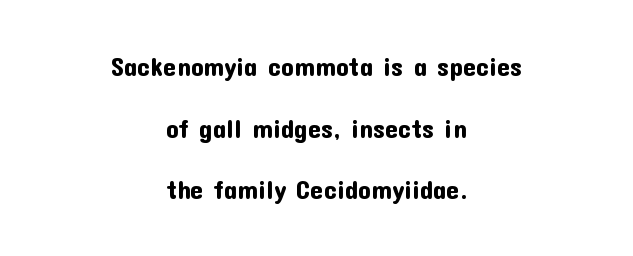
Q: Is the text italic (slanted)? A: No, it is upright.
Q: Is the text underlined? A: No.
Q: How is the paragraph aligned? A: Centered.
Q: Is the spacing between letters normal or unusually wide? A: Normal.
Q: Is the spacing between lines tight, normal or loose? A: Loose.
